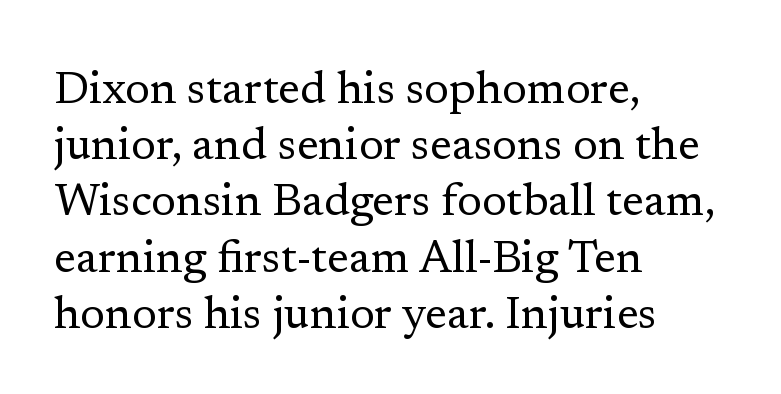
{"serif": "yes", "italic": "no", "bold": "no", "weight": "regular", "width": "normal", "stroke_contrast": "low", "x_height": "medium", "monospaced": "no", "underline": "no", "align": "left", "line_spacing": "normal", "line_spacing_ratio": 1.25, "letter_spacing": "normal", "letter_spacing_em": 0.0, "glyph_px": 45}
